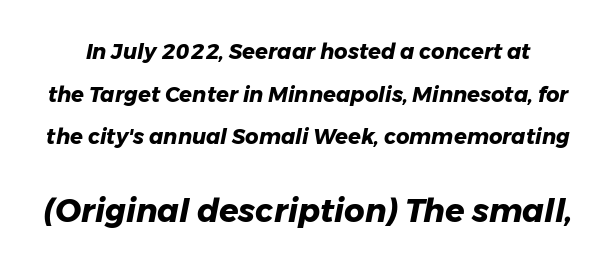
Q: Is the text bold? A: Yes.
Q: Is the text italic (slanted)? A: Yes, it leans right by about 11 degrees.
Q: Is the text underlined? A: No.
Q: Is the spacing between letters normal or unusually wide? A: Normal.
Q: Is the spacing between lines tight, normal or loose? A: Loose.
Q: Which block of text is set in a larger size, the first (top) or the second (bottom)? A: The second (bottom) one.
Q: Width (condensed, normal, or wide)? A: Normal.
Q: Stroke contrast? A: Low.
Q: x-height? A: Medium.
Q: Monospaced? A: No.
